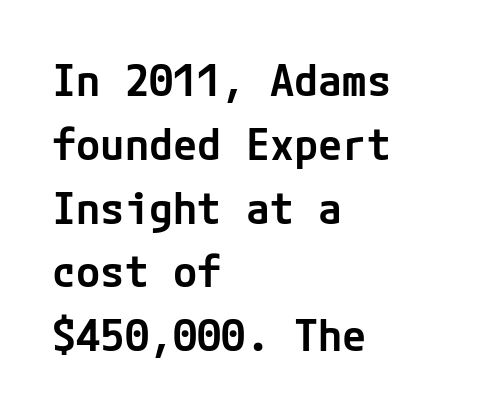
Q: Is the text bold? A: Semi-bold.
Q: Is the text italic (slanted)? A: No, it is upright.
Q: Is the typeface a serif or a sans-serif typeface? A: Sans-serif.
Q: Is the text underlined? A: No.
Q: How is the paragraph aligned? A: Left-aligned.
Q: Is the spacing between letters normal or unusually wide? A: Normal.
Q: Is the spacing between lines tight, normal or loose? A: Normal.
Q: Width (condensed, normal, or wide)? A: Normal.
Q: Stroke contrast? A: Low.
Q: x-height? A: Medium.
